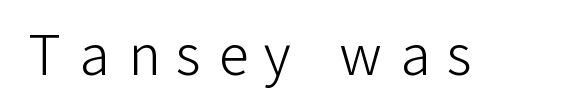
Q: Is the text bold? A: No.
Q: Is the text italic (slanted)? A: No, it is upright.
Q: Is the typeface a serif or a sans-serif typeface? A: Sans-serif.
Q: Is the text underlined? A: No.
Q: Is the spacing between letters normal or unusually wide? A: Unusually wide.
Q: Width (condensed, normal, or wide)? A: Normal.
Q: Stroke contrast? A: Low.
Q: x-height? A: Medium.
Q: Monospaced? A: No.
